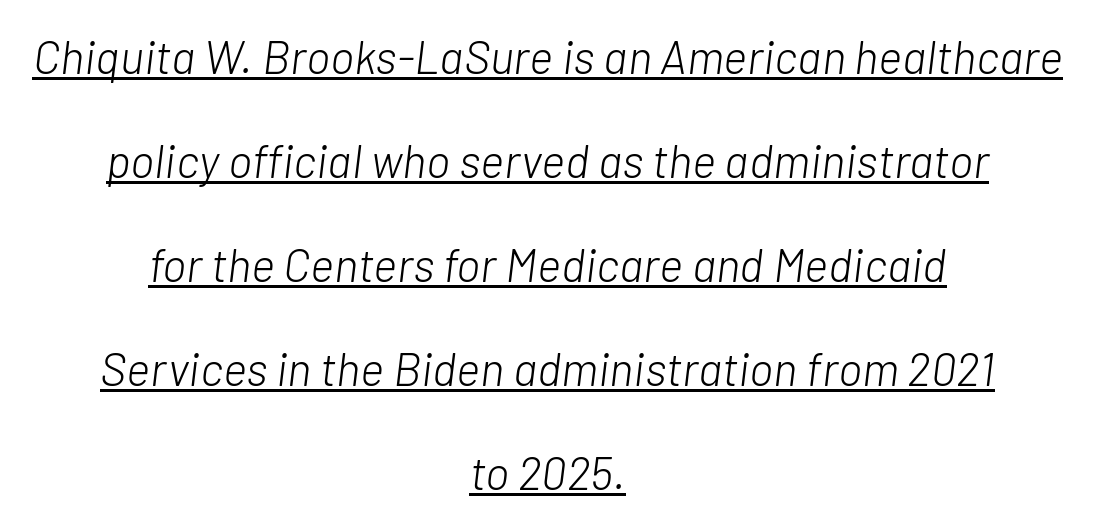
No chunkiness to these letters — they're not bold. Does the lettering tilt? It does — this is italic. There is no visible air inserted between adjacent glyphs. Each letter keeps its own natural width here, so spacing adapts to shape.
